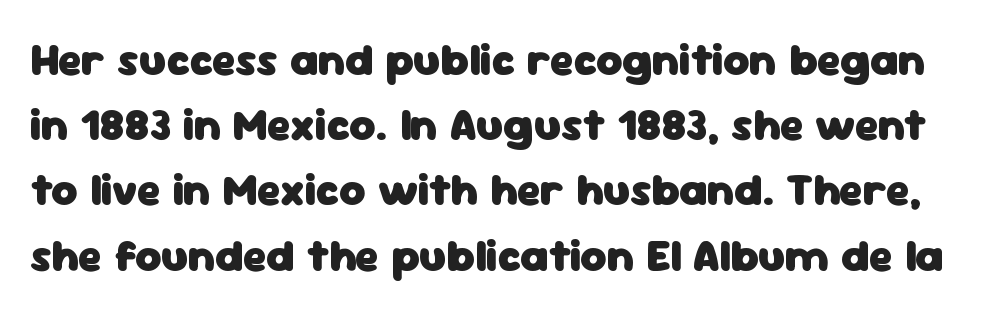
{"serif": "no", "italic": "no", "bold": "yes", "weight": "heavy", "width": "normal", "stroke_contrast": "low", "x_height": "medium", "monospaced": "no", "underline": "no", "line_spacing": "normal", "line_spacing_ratio": 1.45, "letter_spacing": "normal", "letter_spacing_em": 0.0, "glyph_px": 45}
